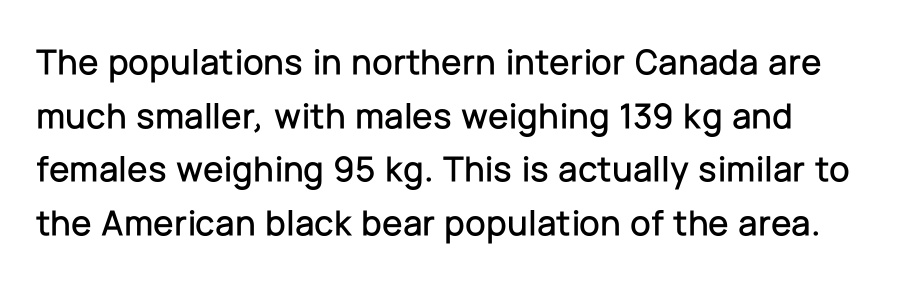
The image shows 37 px sans-serif type, upright; set left-aligned, normal line spacing (1.45x), normal letter spacing, not underlined; low stroke contrast and a medium x-height.
